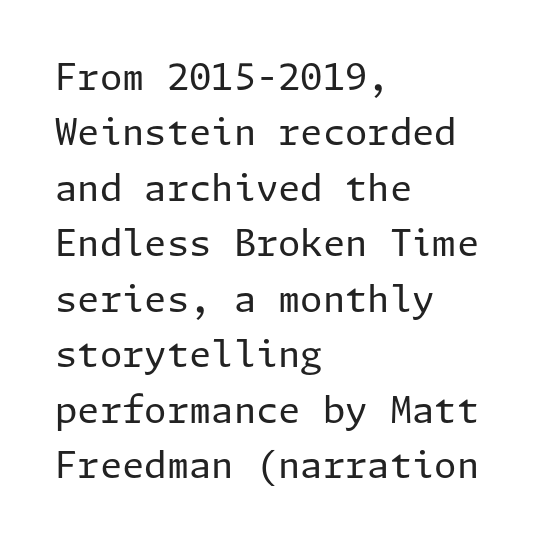
{"serif": "no", "italic": "no", "bold": "no", "weight": "regular", "width": "normal", "stroke_contrast": "low", "x_height": "medium", "underline": "no", "align": "left", "line_spacing": "normal", "line_spacing_ratio": 1.54, "letter_spacing": "normal", "letter_spacing_em": 0.0, "glyph_px": 36}
